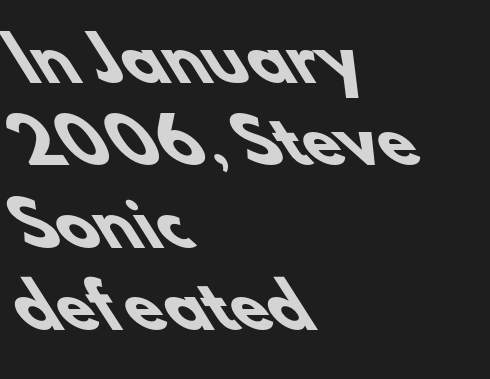
Evenly set lines give the paragraph a standard silhouette. The characters display no serif detailing; their extremities are plain. Unmarked baselines from the first word to the last. The text block is weighted toward the left margin, trailing off unevenly rightward. Varying glyph widths throughout — classic text-font behaviour. There is no visible air inserted between adjacent glyphs.
